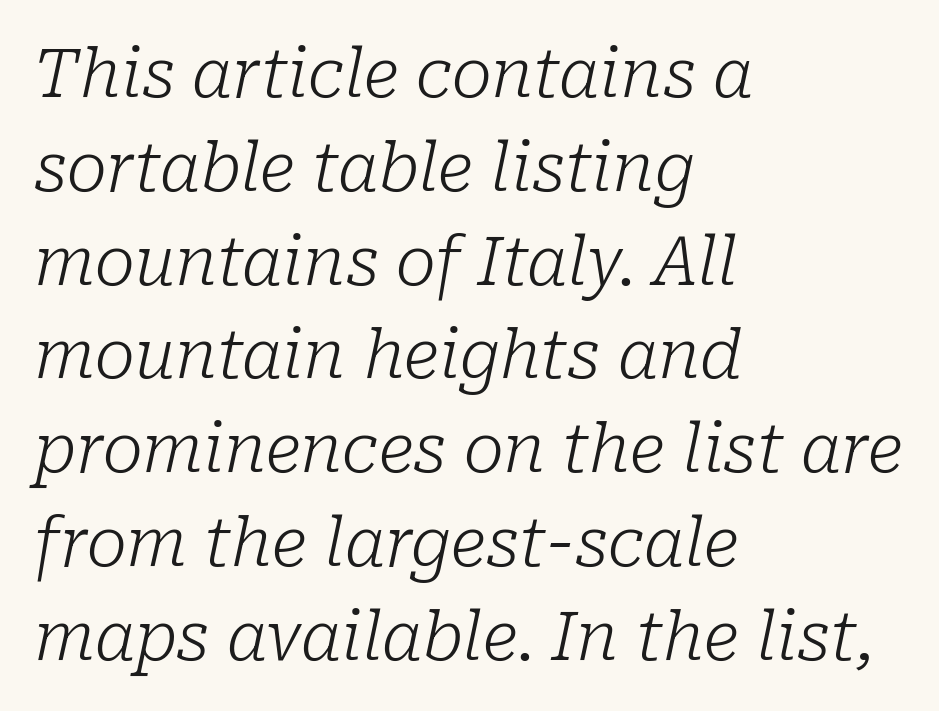
The image shows 67 px light serif type, italic (leaning right); set left-aligned, normal line spacing (1.4x), normal letter spacing, not underlined; low stroke contrast and a medium x-height.
